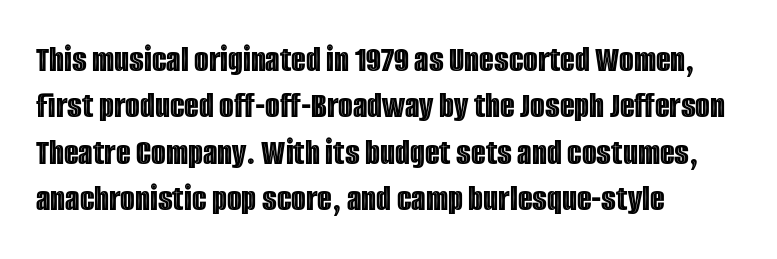
Q: Is the text italic (slanted)? A: No, it is upright.
Q: Is the text underlined? A: No.
Q: How is the paragraph aligned? A: Left-aligned.
Q: Is the spacing between letters normal or unusually wide? A: Normal.
Q: Width (condensed, normal, or wide)? A: Condensed.
Q: x-height? A: Large.
Q: Monospaced? A: No.
